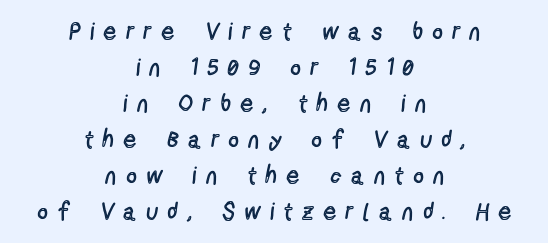
{"bold": "no", "underline": "no", "align": "center", "line_spacing": "normal", "line_spacing_ratio": 1.5, "letter_spacing": "wide", "letter_spacing_em": 0.44, "glyph_px": 24}
